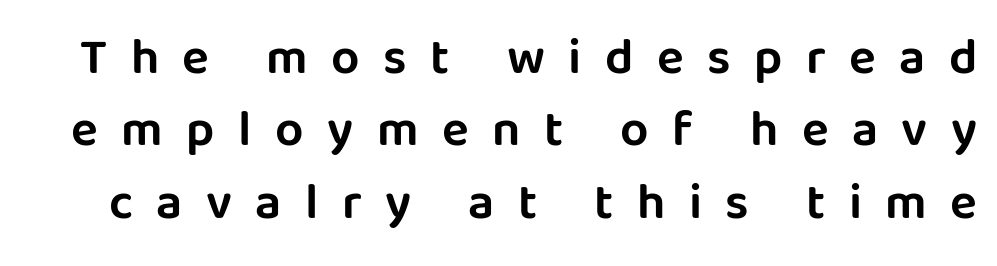
Regarding leading, the lines here are spaced in the standard way. Every character sits straight up, as roman type does. Each row of text sits above clean, open space. The tracking reads as deliberately expanded to a designer's eye.
